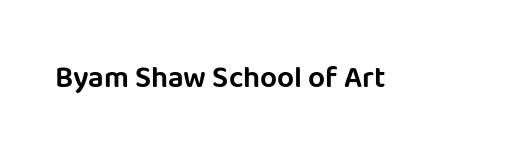
{"serif": "no", "italic": "no", "width": "normal", "stroke_contrast": "low", "x_height": "large", "monospaced": "no", "underline": "no", "letter_spacing": "normal", "letter_spacing_em": 0.0, "glyph_px": 30}
